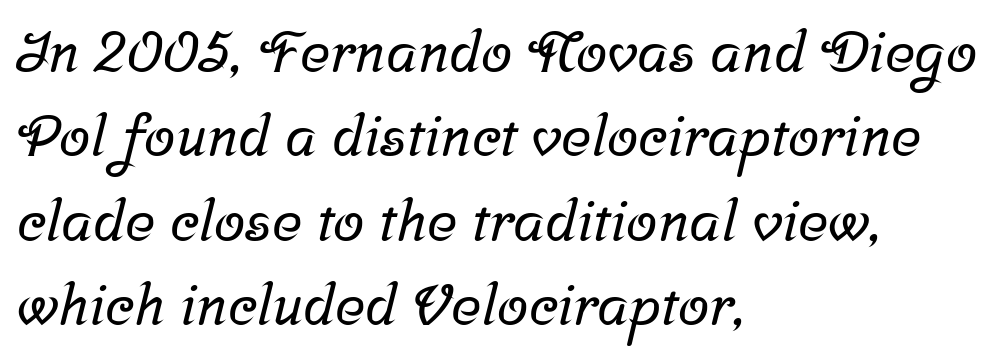
Looks like regular typesetting: each glyph gets only the width it needs. One glance says typical: line gaps are just what's usual. These lines are set flush left with a ragged right edge. What stands out about the letter spacing? Nothing — it is the standard amount.
